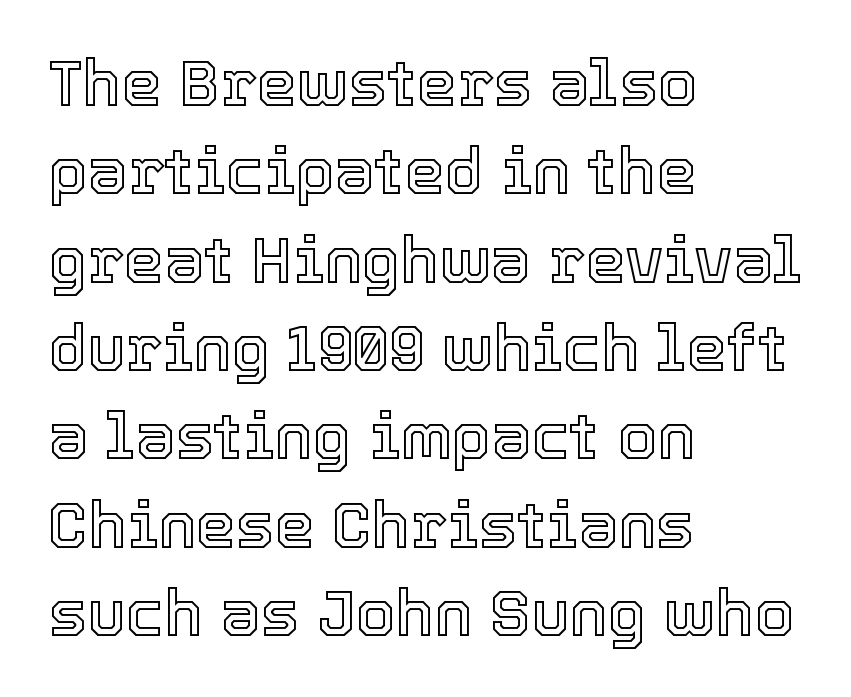
The image shows 64 px text type, upright; set left-aligned, normal line spacing (1.38x), normal letter spacing, not underlined; a medium x-height.
